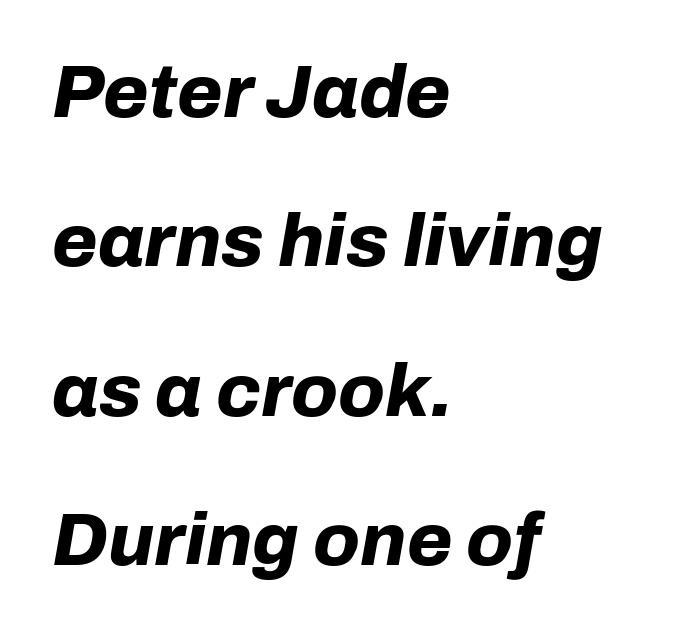
The image shows 74 px bold type, italic (leaning right); set left-aligned, loose line spacing (2.02x), normal letter spacing, not underlined; low stroke contrast and a medium x-height.
